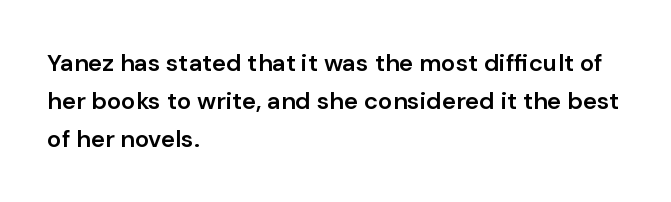
Type without underlining. The rendering keeps characters at their native spacing. It's the straight-up-and-down kind of type. Honestly, the row spacing looks completely unremarkable. One-word summary of the alignment: left. Semibold letterforms, between regular and bold.
